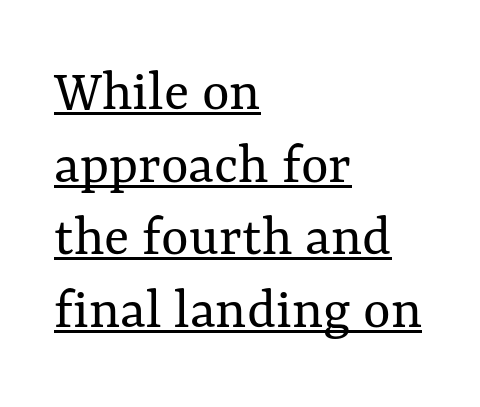
{"italic": "no", "bold": "no", "weight": "regular", "width": "normal", "stroke_contrast": "medium", "x_height": "medium", "monospaced": "no", "underline": "yes", "align": "left", "line_spacing_ratio": 1.23, "letter_spacing": "normal", "letter_spacing_em": 0.0, "glyph_px": 59}
